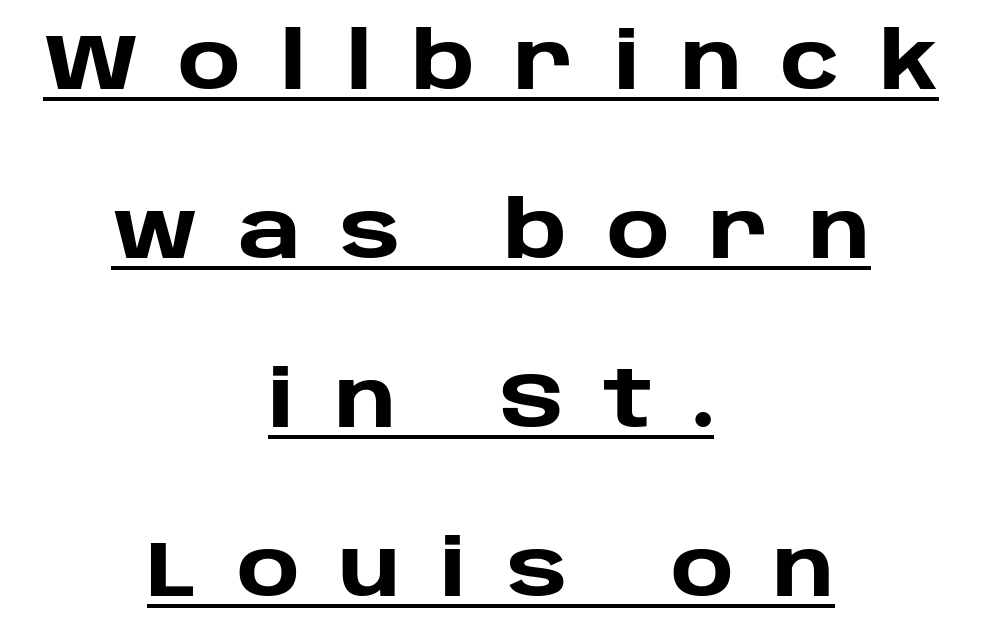
The image shows 79 px heavy sans-serif type, upright; set centered, loose line spacing (2.14x), unusually wide letter spacing (+0.5 em), underlined; low stroke contrast and a large x-height.
